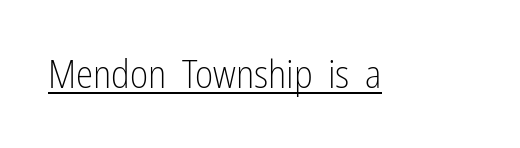
The typeface chosen for these lines omits serifs. Somebody hit Ctrl+U on this one — the words are underlined. The strokes are not fattened; the text isn't bold. Ascenders rise straight up at ninety degrees.
